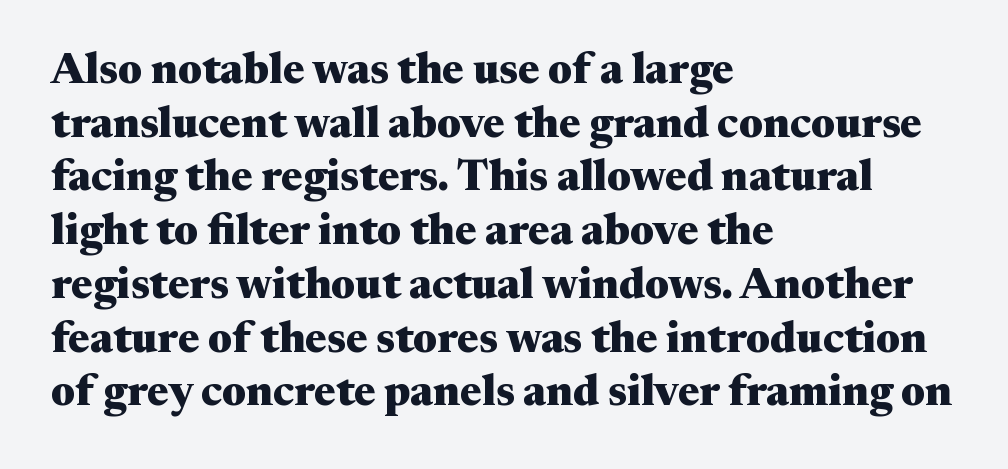
{"serif": "yes", "italic": "no", "bold": "yes", "weight": "heavy", "width": "wide", "stroke_contrast": "medium", "x_height": "medium", "monospaced": "no", "underline": "no", "align": "left", "line_spacing": "normal", "line_spacing_ratio": 1.25, "letter_spacing": "normal", "letter_spacing_em": 0.0, "glyph_px": 43}
